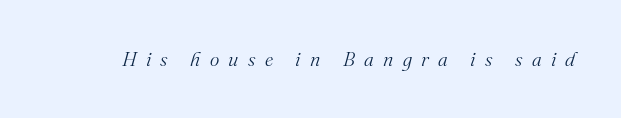
Q: Is the text bold? A: No.
Q: Is the text italic (slanted)? A: Yes, it leans right by about 16 degrees.
Q: Is the text underlined? A: No.
Q: Is the spacing between letters normal or unusually wide? A: Unusually wide.
